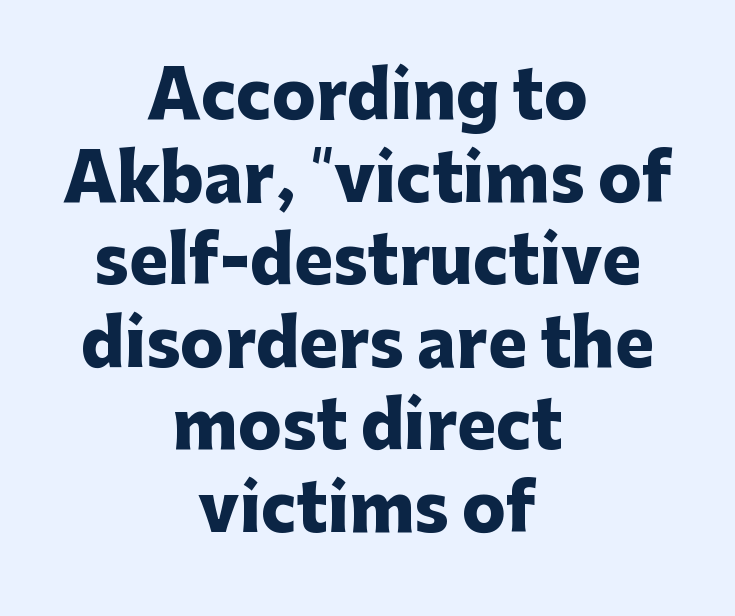
Q: Is the text bold? A: Yes.
Q: Is the text italic (slanted)? A: No, it is upright.
Q: Is the typeface a serif or a sans-serif typeface? A: Sans-serif.
Q: Is the text underlined? A: No.
Q: How is the paragraph aligned? A: Centered.
Q: Is the spacing between letters normal or unusually wide? A: Normal.
Q: Is the spacing between lines tight, normal or loose? A: Normal.
Q: Width (condensed, normal, or wide)? A: Normal.
Q: Stroke contrast? A: Low.
Q: x-height? A: Medium.
Q: Monospaced? A: No.
